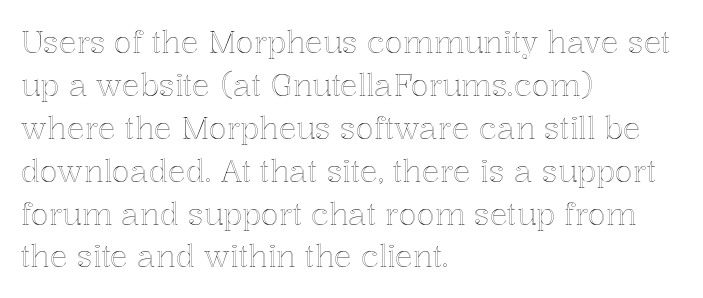
Q: Is the text italic (slanted)? A: No, it is upright.
Q: Is the text underlined? A: No.
Q: How is the paragraph aligned? A: Left-aligned.
Q: Is the spacing between letters normal or unusually wide? A: Normal.
Q: Is the spacing between lines tight, normal or loose? A: Normal.
Q: Width (condensed, normal, or wide)? A: Normal.
Q: x-height? A: Medium.
Q: Monospaced? A: No.
